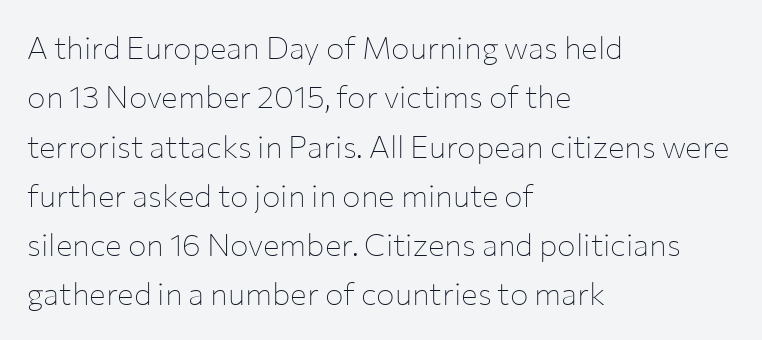
{"serif": "no", "italic": "no", "bold": "no", "weight": "thin", "width": "normal", "stroke_contrast": "low", "x_height": "medium", "monospaced": "no", "underline": "no", "align": "left", "line_spacing": "normal", "line_spacing_ratio": 1.59, "letter_spacing": "normal", "letter_spacing_em": 0.0, "glyph_px": 31}
